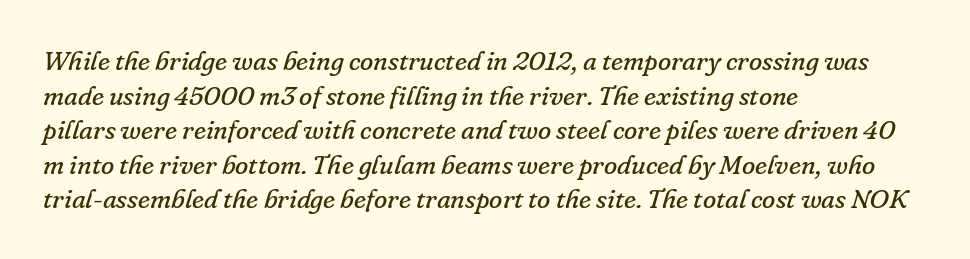
{"italic": "yes", "lean": "right", "slant_degrees": 16, "bold": "no", "underline": "no", "align": "left", "line_spacing": "normal", "line_spacing_ratio": 1.28, "letter_spacing": "normal", "letter_spacing_em": 0.0, "glyph_px": 27}
